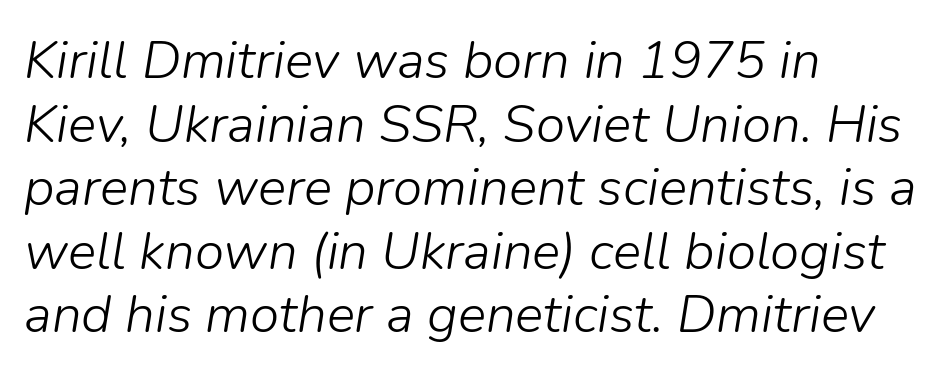
{"italic": "yes", "lean": "right", "slant_degrees": 9, "bold": "no", "weight": "light", "width": "normal", "stroke_contrast": "low", "x_height": "medium", "monospaced": "no", "underline": "no", "align": "left", "line_spacing_ratio": 1.2, "letter_spacing": "normal", "letter_spacing_em": 0.0, "glyph_px": 53}
